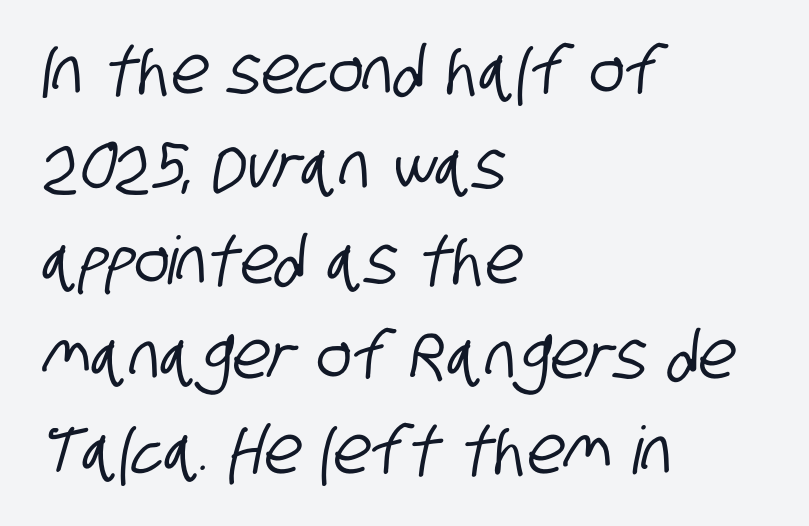
The image shows 66 px condensed sans-serif type; set left-aligned, normal line spacing (1.44x), normal letter spacing, not underlined; low stroke contrast and a large x-height.
